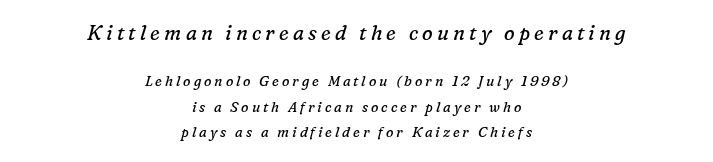
Compared with a typical body face, this is equally light or lighter still. The face used here has a pronounced slope to its letters. Each line is balanced around a shared central axis. Look at the tracking — it's clearly loosened, letters drifting apart. Anything drawn beneath the words? Only blank space.
